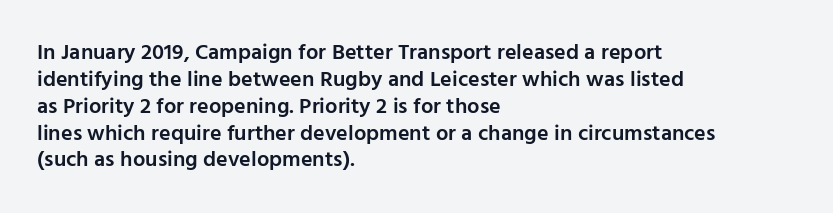
Letters rest on an invisible, unmarked baseline. Notice how the stems are strictly vertical — no italics here. In terms of letterspacing, this is plain default setting. This is moderately heavy type, rendered in semibold. Reading down the block, your eye returns to a fixed left position each line.
